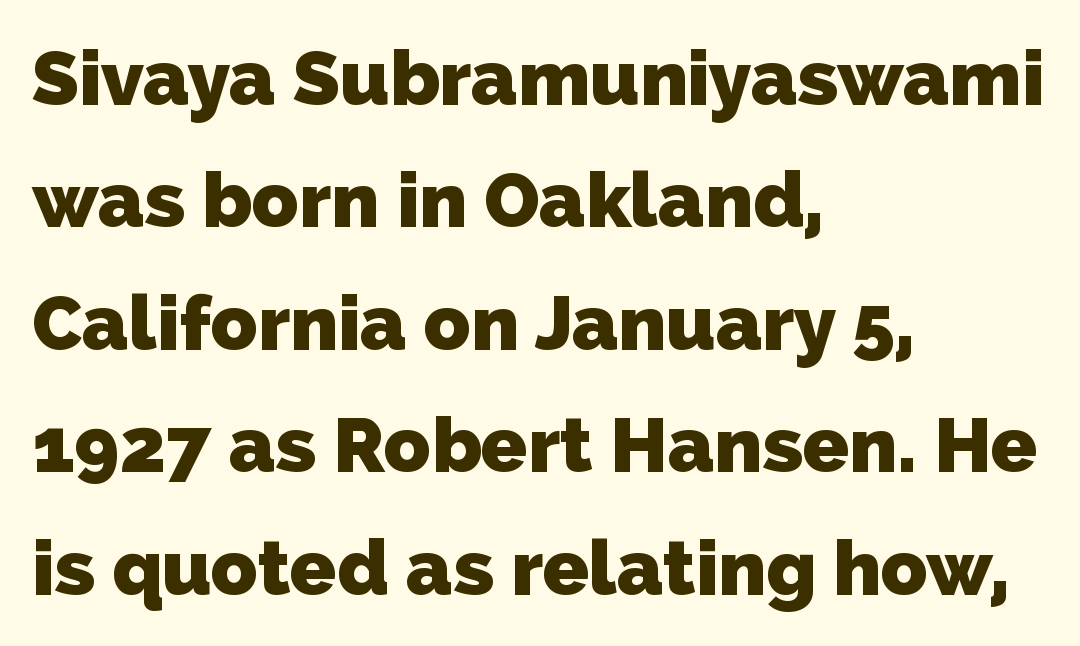
A sans-serif font was chosen for this passage. Casual observation: everything's shoved over to the left. Proportional: the letters do not fall into vertical columns. Honestly, the row spacing looks completely unremarkable. Letter spacing: default. Each glyph is drawn with heavy, bold strokes.
